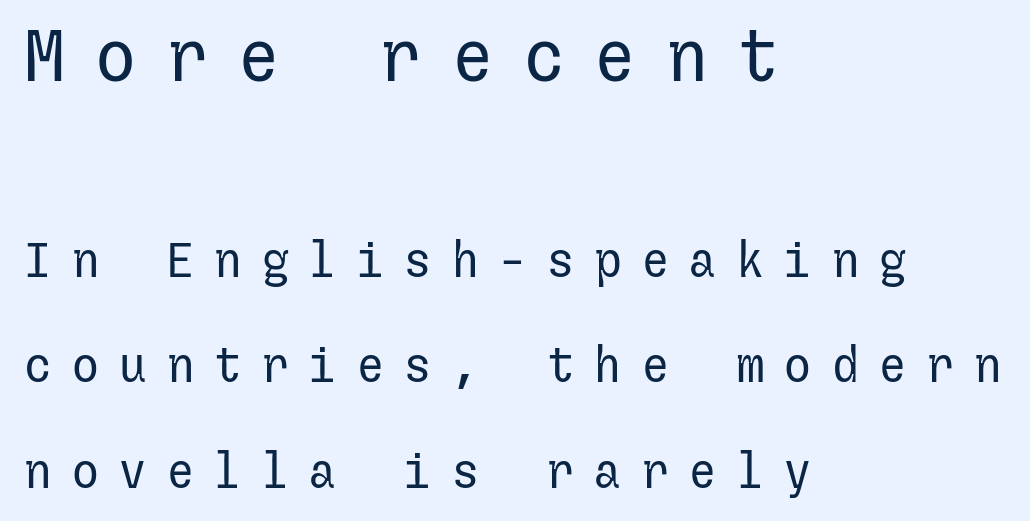
Q: Is the text bold? A: No.
Q: Is the text italic (slanted)? A: No, it is upright.
Q: Is the typeface a serif or a sans-serif typeface? A: Sans-serif.
Q: Is the text underlined? A: No.
Q: How is the paragraph aligned? A: Left-aligned.
Q: Is the spacing between letters normal or unusually wide? A: Unusually wide.
Q: Is the spacing between lines tight, normal or loose? A: Loose.
Q: Which block of text is set in a larger size, the first (top) or the second (bottom)? A: The first (top) one.
Q: Width (condensed, normal, or wide)? A: Normal.
Q: Stroke contrast? A: Low.
Q: x-height? A: Medium.
